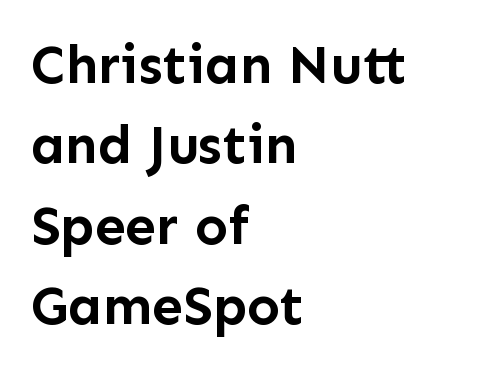
Q: Is the text bold? A: Yes.
Q: Is the text italic (slanted)? A: No, it is upright.
Q: Is the typeface a serif or a sans-serif typeface? A: Sans-serif.
Q: Is the text underlined? A: No.
Q: How is the paragraph aligned? A: Left-aligned.
Q: Is the spacing between letters normal or unusually wide? A: Normal.
Q: Is the spacing between lines tight, normal or loose? A: Normal.
Q: Width (condensed, normal, or wide)? A: Normal.
Q: Stroke contrast? A: Low.
Q: x-height? A: Medium.
Q: Monospaced? A: No.
